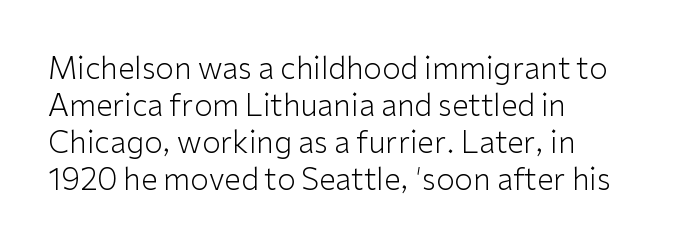
Q: Is the text bold? A: No.
Q: Is the text italic (slanted)? A: No, it is upright.
Q: Is the typeface a serif or a sans-serif typeface? A: Sans-serif.
Q: Is the text underlined? A: No.
Q: How is the paragraph aligned? A: Left-aligned.
Q: Is the spacing between letters normal or unusually wide? A: Normal.
Q: Width (condensed, normal, or wide)? A: Normal.
Q: Stroke contrast? A: Low.
Q: x-height? A: Medium.
Q: Monospaced? A: No.
